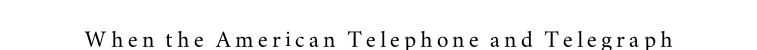
{"serif": "yes", "italic": "no", "width": "wide", "stroke_contrast": "medium", "x_height": "small", "monospaced": "no", "underline": "no", "glyph_px": 29}
